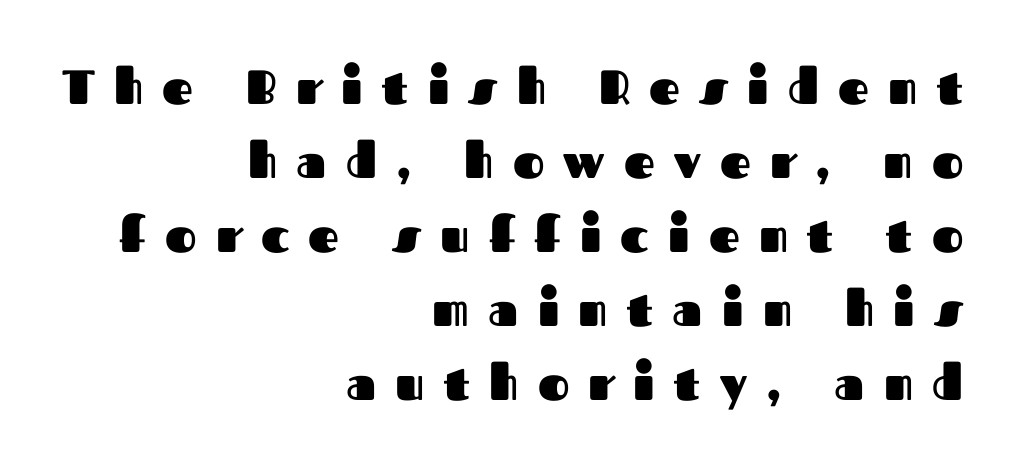
{"serif": "no", "italic": "no", "bold": "yes", "weight": "heavy", "width": "normal", "stroke_contrast": "medium", "x_height": "medium", "monospaced": "no", "underline": "no", "align": "right", "line_spacing": "normal", "line_spacing_ratio": 1.54, "letter_spacing": "wide", "letter_spacing_em": 0.4, "glyph_px": 48}
